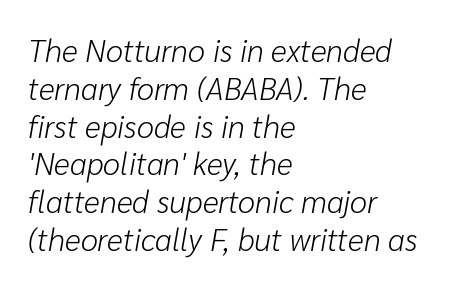
The image shows 31 px light type, italic (leaning right); set left-aligned, line spacing 1.22x, normal letter spacing, not underlined; low stroke contrast and a medium x-height.
